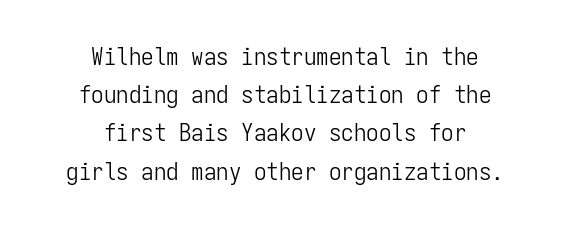
Caption: standard tracking, unaltered. Ascenders rise straight up at ninety degrees. If you measured baseline to baseline, you'd find a middling distance. Horizontally, the lines are justified to the midpoint only. The string is rendered with underlining switched off.
